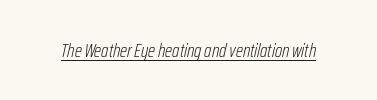
Q: Is the text bold? A: No.
Q: Is the text italic (slanted)? A: Yes, it leans right by about 12 degrees.
Q: Is the text underlined? A: Yes.
Q: Is the spacing between letters normal or unusually wide? A: Normal.
